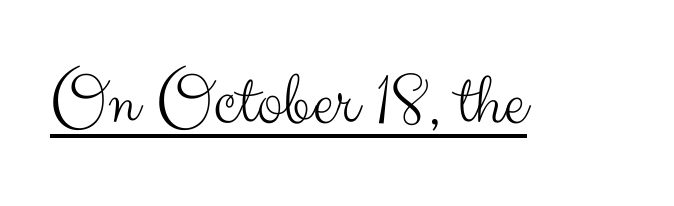
Q: Is the text bold? A: No.
Q: Is the text italic (slanted)? A: Yes.
Q: Is the typeface a serif or a sans-serif typeface? A: Sans-serif.
Q: Is the text underlined? A: Yes.
Q: Is the spacing between letters normal or unusually wide? A: Normal.
Q: Width (condensed, normal, or wide)? A: Normal.
Q: Stroke contrast? A: Medium.
Q: x-height? A: Small.
Q: Monospaced? A: No.
